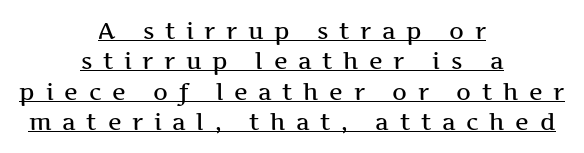
Q: Is the text italic (slanted)? A: No, it is upright.
Q: Is the text underlined? A: Yes.
Q: How is the paragraph aligned? A: Centered.
Q: Is the spacing between letters normal or unusually wide? A: Unusually wide.
Q: Is the spacing between lines tight, normal or loose? A: Normal.
